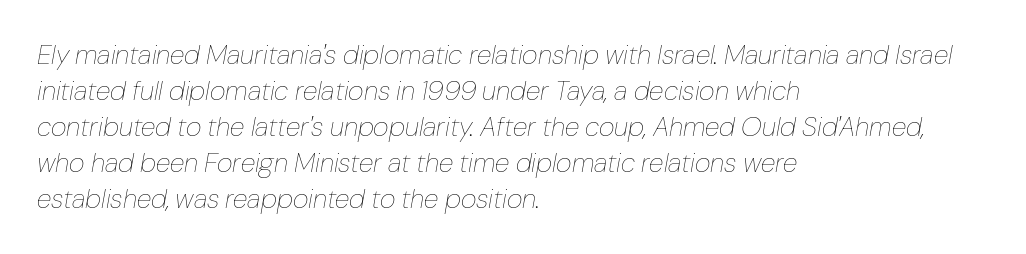
{"italic": "yes", "lean": "right", "slant_degrees": 10, "bold": "no", "underline": "no", "align": "left", "line_spacing": "normal", "line_spacing_ratio": 1.33, "letter_spacing": "normal", "letter_spacing_em": 0.0, "glyph_px": 27}
